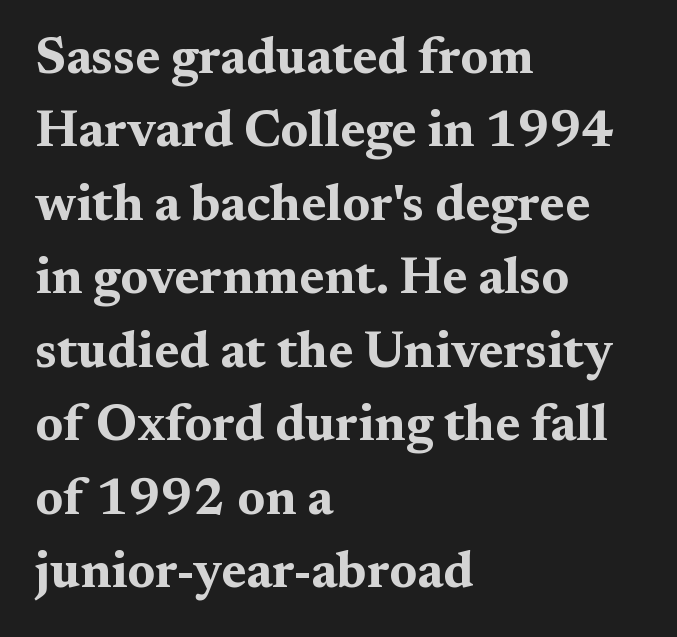
Q: Is the text bold? A: Yes.
Q: Is the text italic (slanted)? A: No, it is upright.
Q: Is the typeface a serif or a sans-serif typeface? A: Serif.
Q: Is the text underlined? A: No.
Q: How is the paragraph aligned? A: Left-aligned.
Q: Is the spacing between letters normal or unusually wide? A: Normal.
Q: Is the spacing between lines tight, normal or loose? A: Normal.
Q: Width (condensed, normal, or wide)? A: Wide.
Q: Stroke contrast? A: Medium.
Q: x-height? A: Medium.
Q: Monospaced? A: No.
